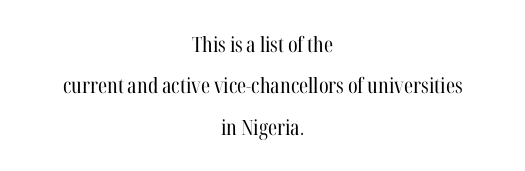
Each row of text sits above clean, open space. Centered paragraph, ragged on both sides. The face used here is rendered with its standard letterfit. The typeface has the unassuming heft of standard copy or less.
